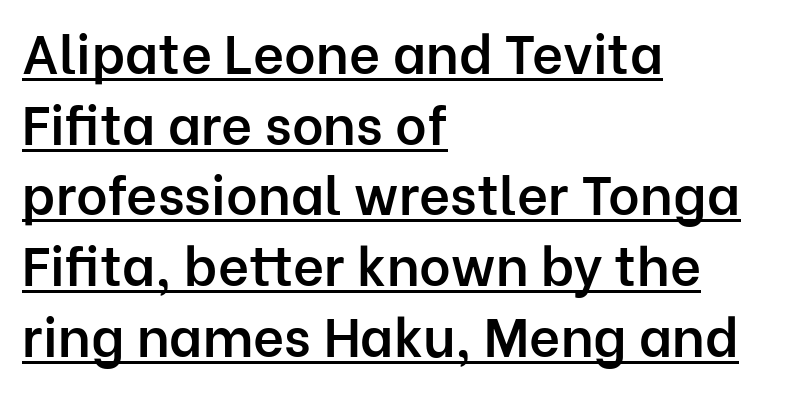
The image shows 54 px semibold sans-serif type, upright; set left-aligned, normal line spacing (1.31x), normal letter spacing, underlined; low stroke contrast and a medium x-height.
